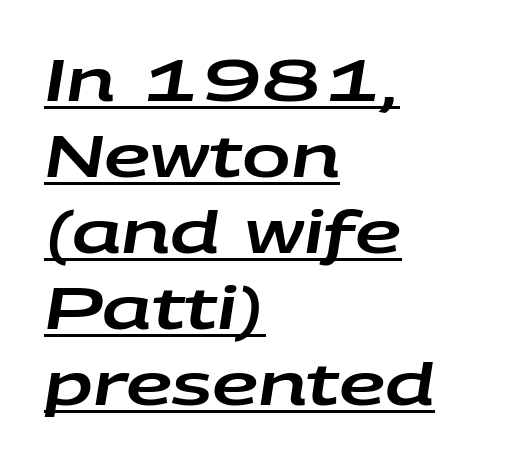
{"italic": "yes", "lean": "right", "slant_degrees": 9, "width": "wide", "stroke_contrast": "low", "x_height": "large", "monospaced": "no", "underline": "yes", "align": "left", "line_spacing": "normal", "line_spacing_ratio": 1.31, "letter_spacing": "normal", "letter_spacing_em": 0.0, "glyph_px": 58}
